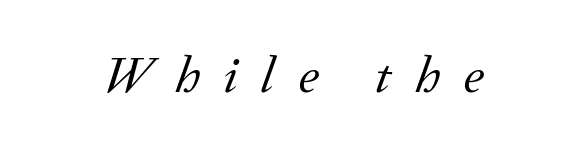
You could not count columns in this text — the font is proportionally spaced. Type style note: has serifs. The letters look calm and open, with moderate or lighter stems. Style check: oblique. The baseline area is clear. The passage shown has open, widely tracked lettering throughout.
